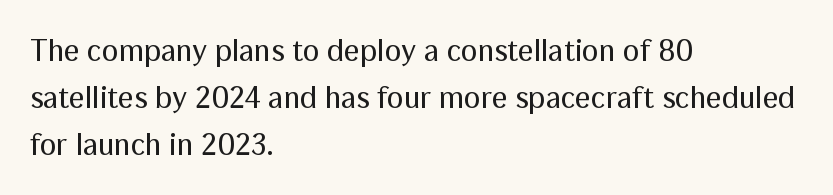
The image shows 31 px regular-weight sans-serif type, upright; set left-aligned, normal line spacing (1.52x), normal letter spacing, not underlined; medium stroke contrast and a medium x-height.
